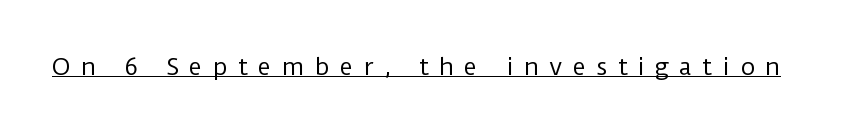
Heft: none added — not bold. Underline: present. Observe the wide spacing: letters keep a clear distance from each other. The type sits square on the baseline with zero lean.
